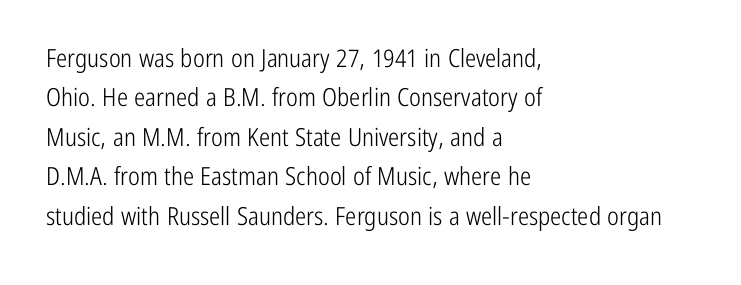
The image shows 25 px text type, upright; set left-aligned, normal line spacing (1.58x), normal letter spacing, not underlined.
